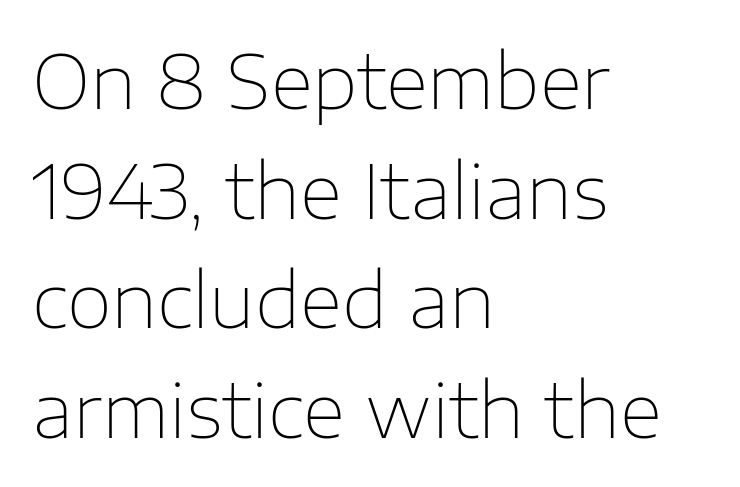
Is this a sans? Yes — the strokes have no serifs. The baseline area is clear. No chunkiness to these letters — they're not bold. You could not count columns in this text — the font is proportionally spaced. Evenly set lines give the paragraph a standard silhouette.
